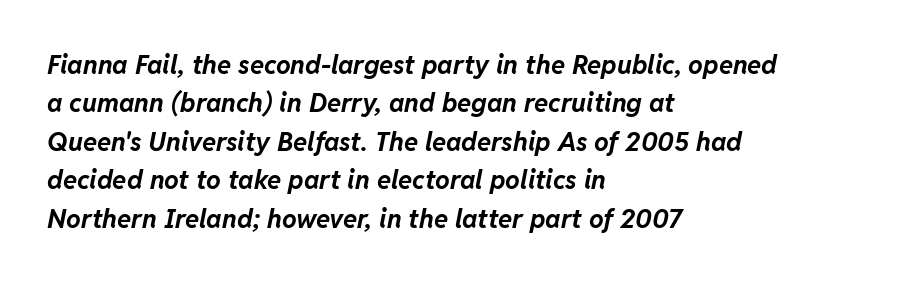
The image shows 26 px bold type, italic (leaning right); set left-aligned, normal line spacing (1.48x), normal letter spacing, not underlined.
